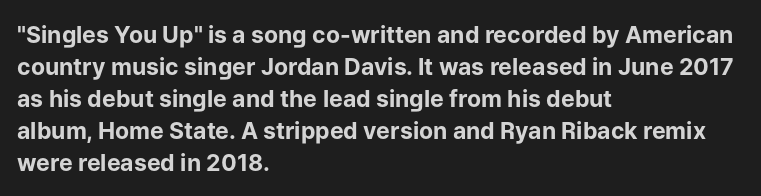
{"italic": "no", "bold": "yes", "underline": "no", "align": "left", "line_spacing": "normal", "line_spacing_ratio": 1.39, "letter_spacing": "normal", "letter_spacing_em": 0.0, "glyph_px": 23}
